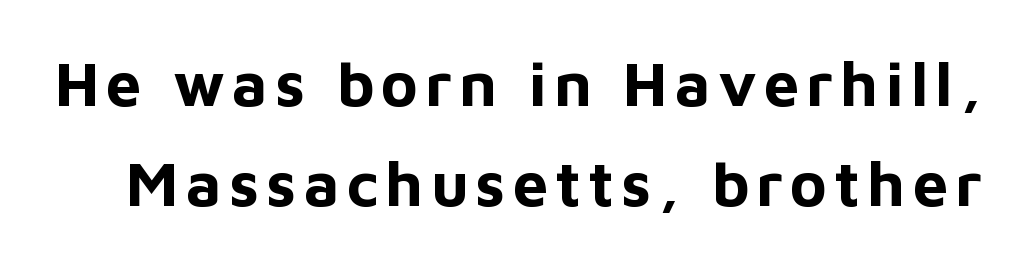
{"serif": "no", "italic": "no", "bold": "yes", "weight": "bold", "width": "normal", "stroke_contrast": "low", "x_height": "medium", "monospaced": "no", "underline": "no", "line_spacing": "normal", "line_spacing_ratio": 1.59, "glyph_px": 63}
